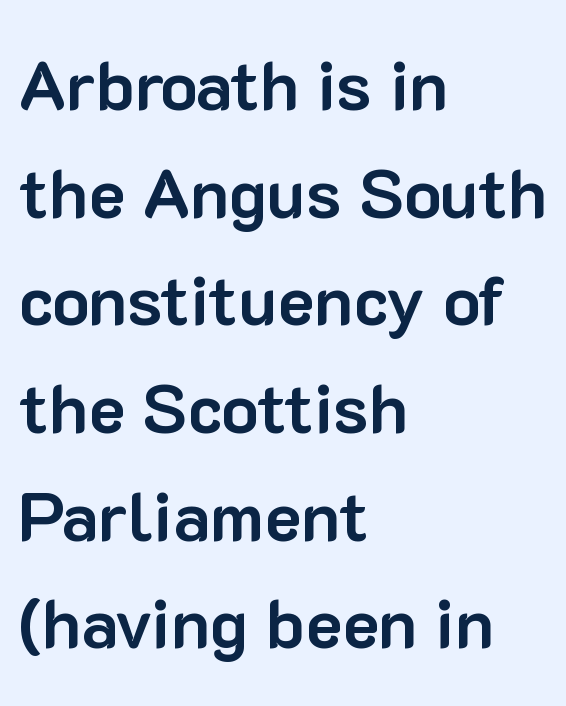
Every stem runs plumb, perpendicular to the baseline. Thick stems and heavy bowls — unmistakably bold. This block has exactly the height ordinary leading produces. How are the letters spaced? Ordinarily, with no added tracking.
